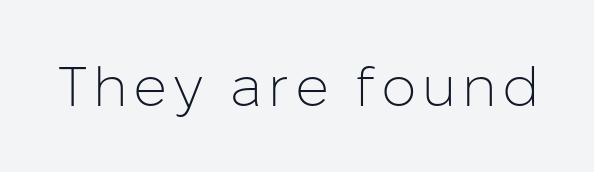
Is there any slant? The stems are plumb. No letter is thick-stroked: the sample isn't bold. A typesetter would label this face a sans. A clean baseline with only descenders dipping below it. Is this a fixed-width face? No — the glyphs have proportional, varying widths.
